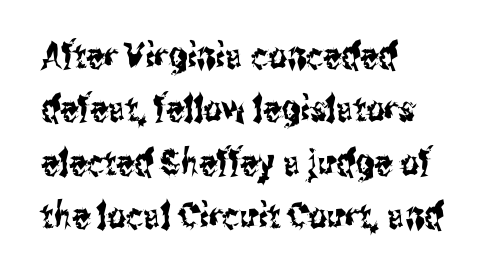
{"serif": "no", "italic": "no", "width": "condensed", "stroke_contrast": "medium", "x_height": "medium", "monospaced": "no", "underline": "no", "align": "left", "line_spacing": "normal", "line_spacing_ratio": 1.48, "letter_spacing": "normal", "letter_spacing_em": 0.0, "glyph_px": 36}
